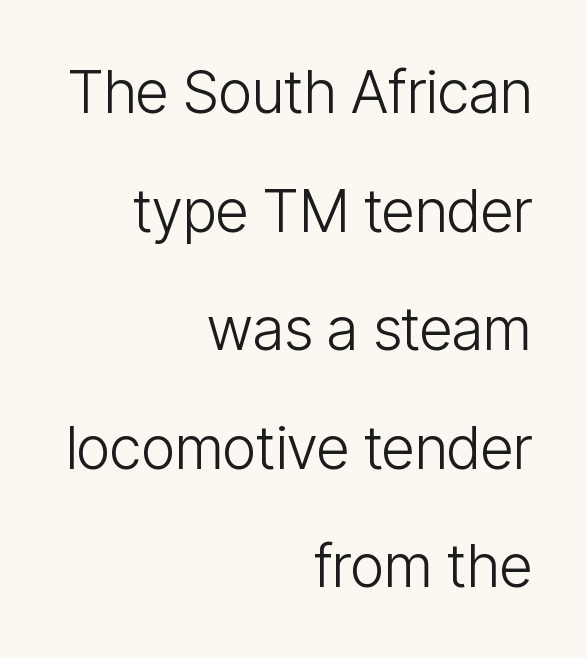
{"serif": "no", "italic": "no", "bold": "no", "weight": "light", "width": "condensed", "stroke_contrast": "low", "x_height": "medium", "monospaced": "no", "underline": "no", "align": "right", "line_spacing": "loose", "line_spacing_ratio": 2.01, "letter_spacing": "normal", "letter_spacing_em": 0.0, "glyph_px": 59}
